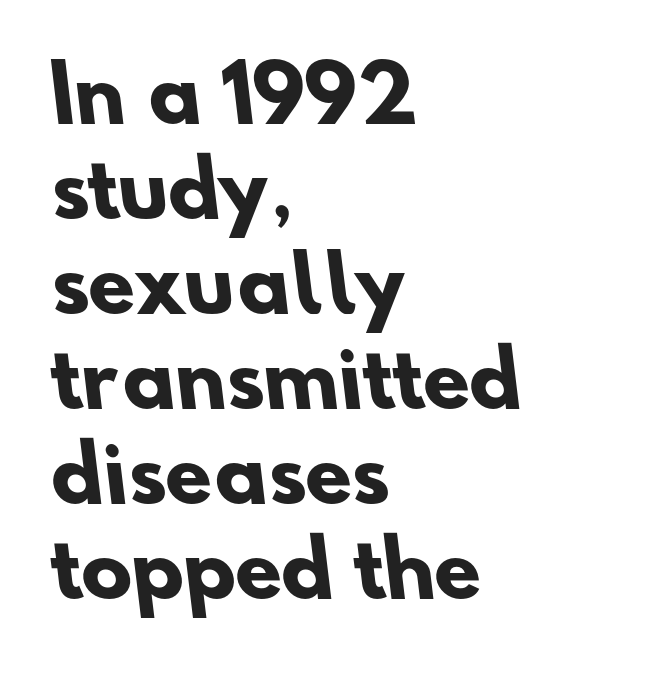
{"serif": "no", "bold": "yes", "weight": "heavy", "width": "normal", "stroke_contrast": "low", "x_height": "small", "monospaced": "no", "underline": "no", "align": "left", "line_spacing": "normal", "line_spacing_ratio": 1.25, "letter_spacing": "normal", "letter_spacing_em": 0.0, "glyph_px": 76}
